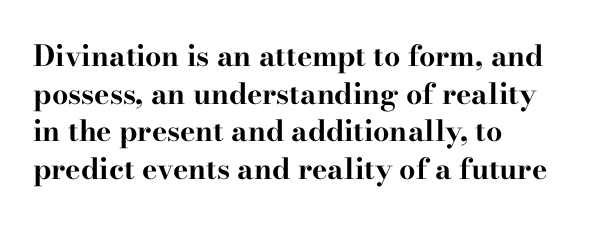
{"serif": "yes", "italic": "no", "bold": "yes", "weight": "bold", "width": "wide", "stroke_contrast": "high", "x_height": "small", "monospaced": "no", "underline": "no", "align": "left", "line_spacing": "normal", "line_spacing_ratio": 1.3, "letter_spacing": "normal", "letter_spacing_em": 0.0, "glyph_px": 29}
